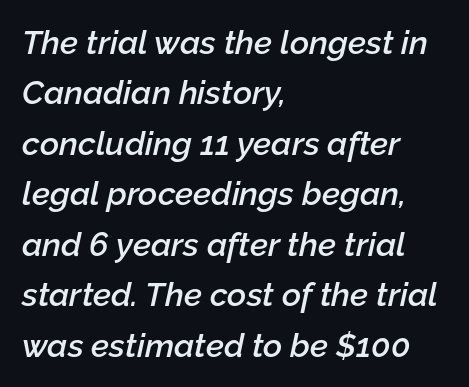
The image shows 33 px semibold type, italic (leaning right); set left-aligned, normal line spacing (1.53x), normal letter spacing, not underlined; low stroke contrast and a medium x-height.
